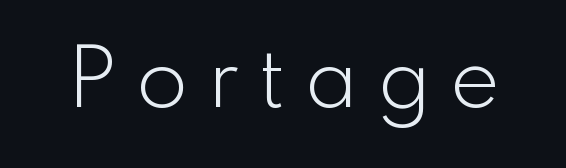
The image shows 76 px light sans-serif type, upright; set unusually wide letter spacing (+0.24 em), not underlined; low stroke contrast and a small x-height.
